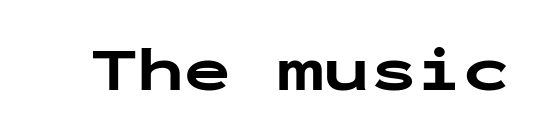
The image shows 62 px bold, wide sans-serif type, upright, monospaced; set normal letter spacing, not underlined; low stroke contrast and a medium x-height.
